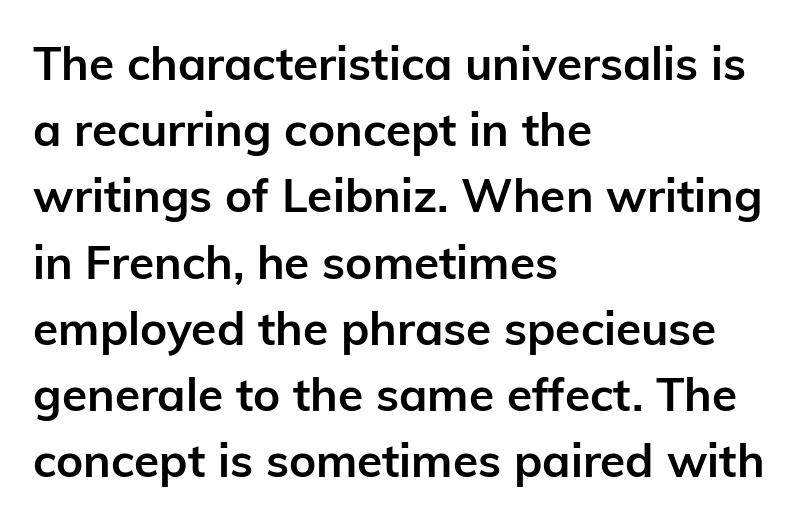
The image shows 46 px semibold sans-serif type, upright; set left-aligned, normal line spacing (1.44x), normal letter spacing, not underlined; low stroke contrast and a medium x-height.
